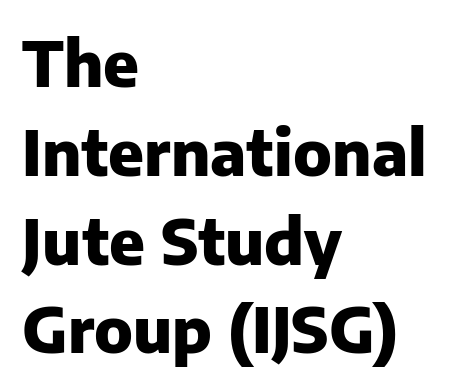
{"serif": "no", "italic": "no", "bold": "yes", "weight": "heavy", "width": "normal", "stroke_contrast": "low", "x_height": "medium", "monospaced": "no", "underline": "no", "align": "left", "line_spacing": "normal", "line_spacing_ratio": 1.41, "letter_spacing": "normal", "letter_spacing_em": 0.0, "glyph_px": 63}
